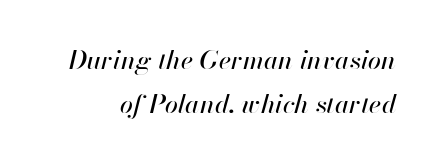
Q: Is the text italic (slanted)? A: Yes, it leans right by about 13 degrees.
Q: Is the text underlined? A: No.
Q: Is the spacing between letters normal or unusually wide? A: Normal.
Q: Is the spacing between lines tight, normal or loose? A: Normal.
